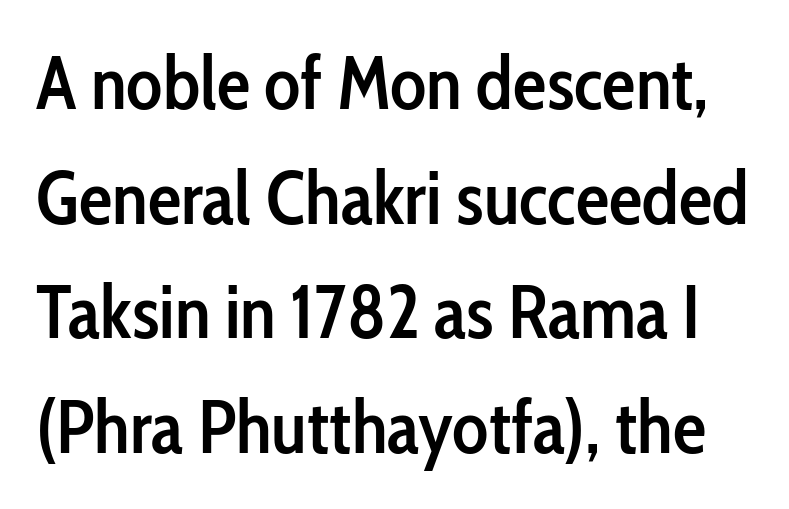
{"serif": "no", "italic": "no", "bold": "semi", "weight": "semibold", "width": "condensed", "stroke_contrast": "low", "x_height": "medium", "monospaced": "no", "underline": "no", "line_spacing": "normal", "line_spacing_ratio": 1.53, "letter_spacing": "normal", "letter_spacing_em": 0.0, "glyph_px": 75}
